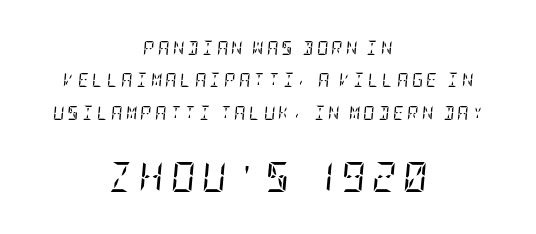
The image shows 30 px regular-weight, condensed serif type, italic (leaning right); set centered, loose line spacing (2.31x), unusually wide letter spacing (+0.23 em), not underlined; the second (bottom) block is 2.14x larger; low stroke contrast and a large x-height.
